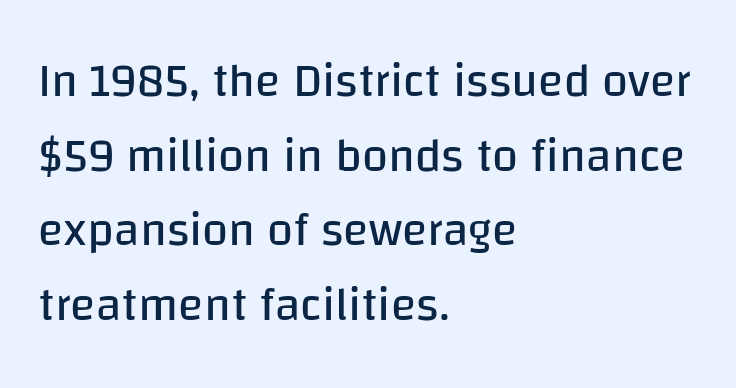
Proportional: the letters do not fall into vertical columns. Spacing between characters is what you'd get straight out of the box. Plain, unruled lines of type. This sample uses a sans-serif face. Left-aligned paragraph, ragged on the right.
